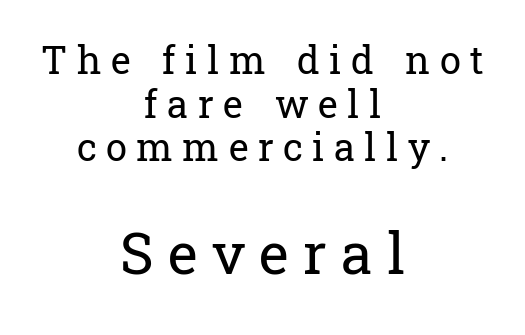
Unbolded letterforms with no extra heft. Larger block? The one below; the one above is distinctly smaller. Clear beneath every line of the passage. Glyph-to-glyph distance is far greater than everyday printed text. This sample uses a serif face. The vertical gap from one line to the next is small.
